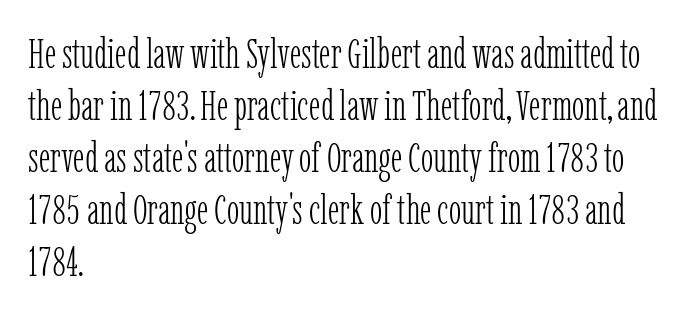
Stroke mass is kept to a normal reading level or below. The ragged edge is on the right, which tells us the setting is flush left. The text was rendered using a seriffed face with decorative stroke endings. Glyph-to-glyph distance matches everyday printed text.
